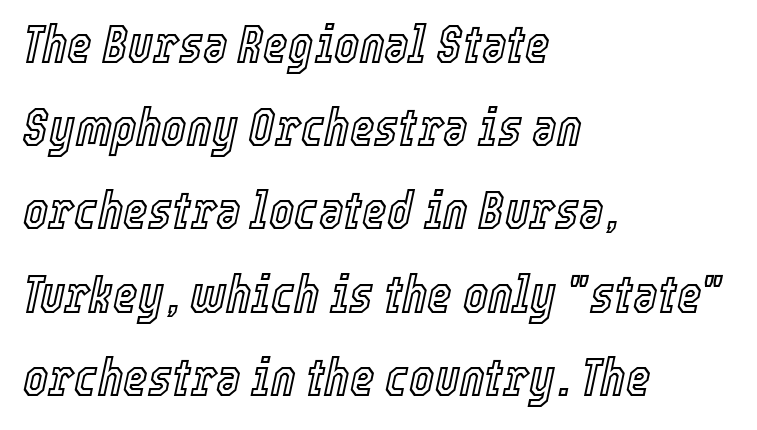
The passage is arranged the way most books set body copy — flush left. These lines are rendered in a variable-pitch font. It's the slanting kind of type. Descender tails drop into unmarked territory. The line-height multiplier appears to be the usual default. Tracking here is standard; glyphs follow each other at the usual distance.
